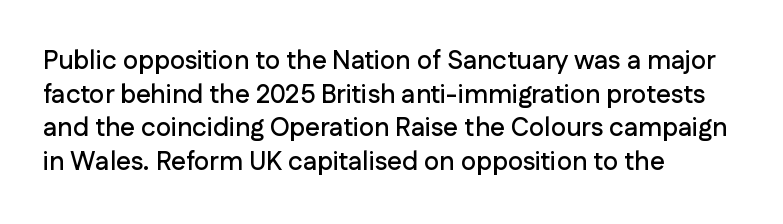
The zone under the glyphs is completely vacant. Line starts are locked; line ends wander. Look at the tracking — it's just the regular setting, nothing added. Horizontal bands of white between lines are of average thickness.
